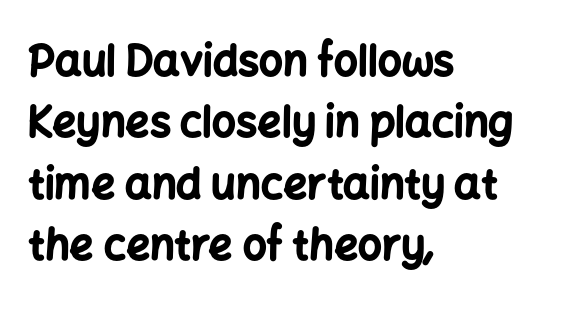
{"serif": "no", "italic": "no", "bold": "yes", "weight": "bold", "width": "normal", "stroke_contrast": "low", "x_height": "medium", "monospaced": "no", "underline": "no", "align": "left", "line_spacing": "normal", "line_spacing_ratio": 1.46, "letter_spacing": "normal", "letter_spacing_em": 0.0, "glyph_px": 42}
